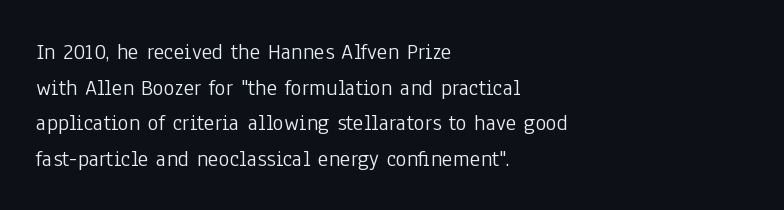
{"italic": "no", "bold": "no", "underline": "no", "align": "left", "line_spacing": "normal", "line_spacing_ratio": 1.55, "letter_spacing": "normal", "letter_spacing_em": 0.0, "glyph_px": 23}
